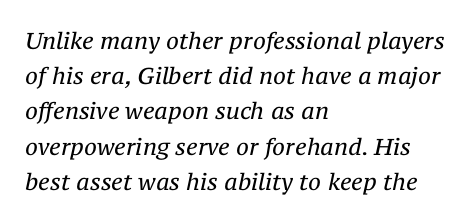
{"italic": "yes", "lean": "right", "slant_degrees": 12, "bold": "no", "underline": "no", "align": "left", "line_spacing": "normal", "line_spacing_ratio": 1.53, "letter_spacing": "normal", "letter_spacing_em": 0.0, "glyph_px": 23}
